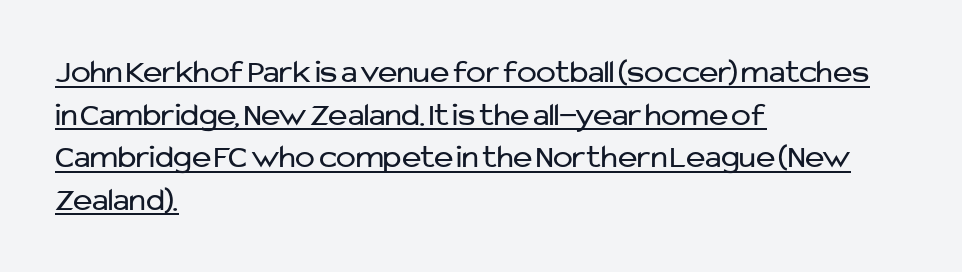
The image shows 33 px regular-weight sans-serif type, upright; set left-aligned, normal line spacing (1.29x), normal letter spacing, underlined; low stroke contrast and a medium x-height.
